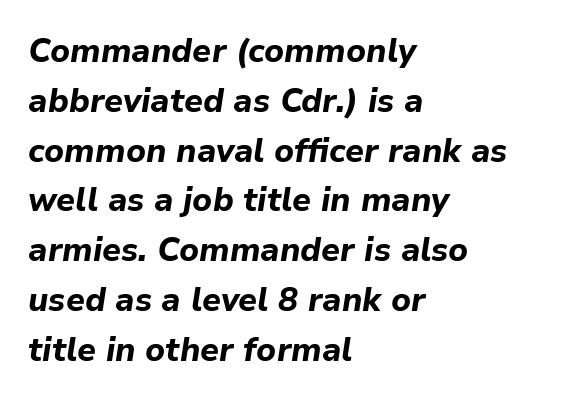
The image shows 33 px bold type, italic (leaning right); set left-aligned, normal line spacing (1.51x), normal letter spacing, not underlined; low stroke contrast and a medium x-height.
